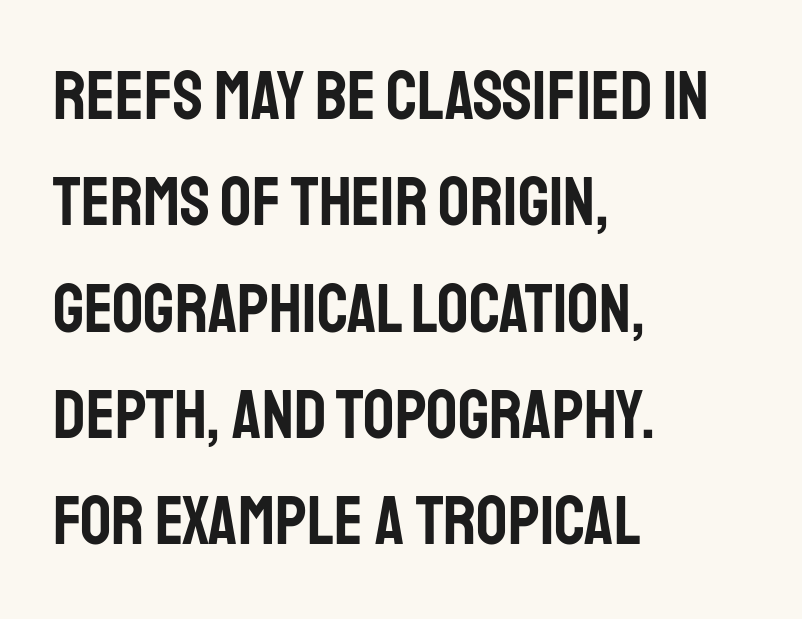
The image shows 69 px condensed sans-serif type, upright; set left-aligned, normal line spacing (1.54x), normal letter spacing, not underlined; low stroke contrast and a large x-height.
